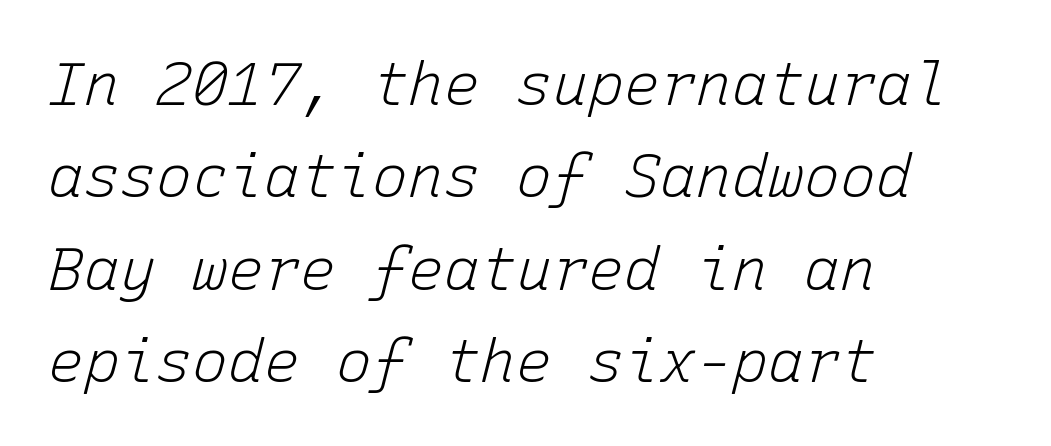
The image shows 60 px light type, italic (leaning right), monospaced; set left-aligned, normal line spacing (1.54x), normal letter spacing, not underlined; low stroke contrast and a medium x-height.
